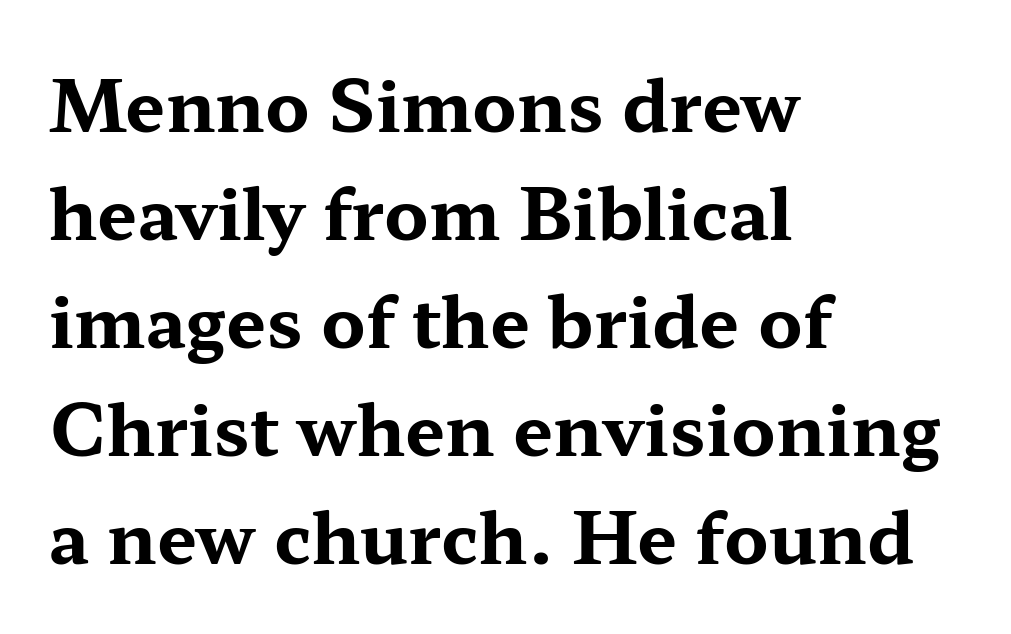
The image shows 71 px bold, wide serif type, upright; set left-aligned, normal line spacing (1.52x), normal letter spacing, not underlined; medium stroke contrast and a medium x-height.
